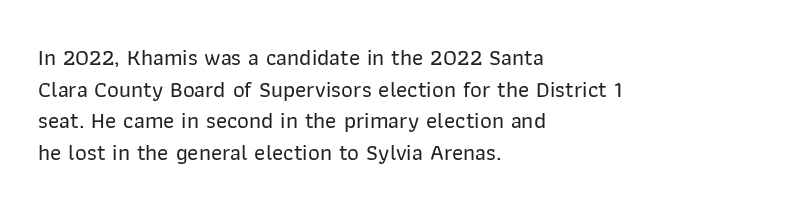
{"italic": "no", "underline": "no", "align": "left", "line_spacing": "normal", "line_spacing_ratio": 1.38, "letter_spacing": "normal", "letter_spacing_em": 0.0, "glyph_px": 23}
